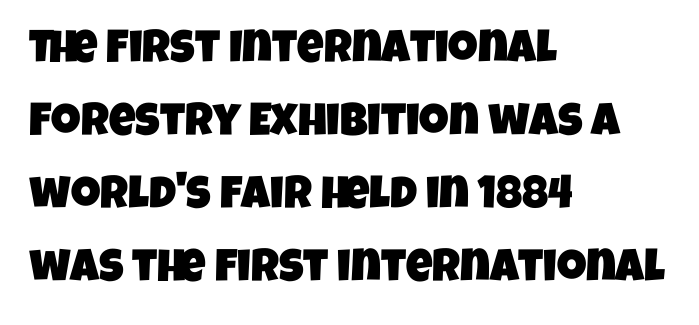
The image shows 46 px condensed sans-serif type; set left-aligned, normal line spacing (1.59x), normal letter spacing, not underlined; low stroke contrast and a large x-height.
